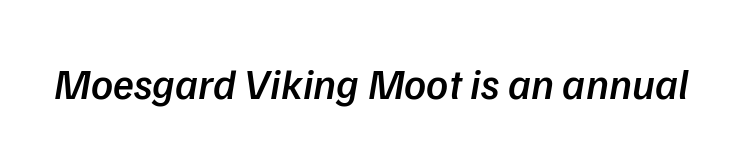
{"italic": "yes", "lean": "right", "slant_degrees": 9, "bold": "semi", "weight": "semibold", "width": "normal", "stroke_contrast": "low", "x_height": "medium", "monospaced": "no", "underline": "no", "letter_spacing": "normal", "letter_spacing_em": 0.0, "glyph_px": 43}
